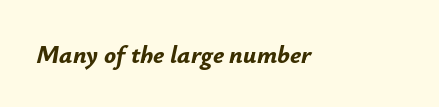
Letters rest on an invisible, unmarked baseline. Compared with typical body copy, the letter spacing here is the same. Rendered with sloped, italic letterforms. Students, this is bold: see how much ink each stroke carries.
